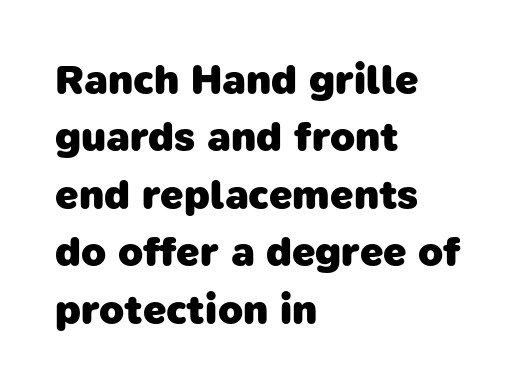
{"serif": "no", "bold": "yes", "weight": "heavy", "width": "normal", "stroke_contrast": "low", "x_height": "medium", "monospaced": "no", "underline": "no", "align": "left", "line_spacing": "normal", "line_spacing_ratio": 1.4, "letter_spacing": "normal", "letter_spacing_em": 0.0, "glyph_px": 41}
